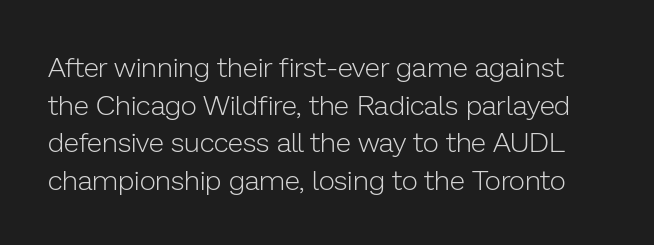
{"serif": "no", "italic": "no", "bold": "no", "weight": "light", "width": "normal", "stroke_contrast": "low", "x_height": "medium", "monospaced": "no", "underline": "no", "line_spacing": "normal", "line_spacing_ratio": 1.34, "letter_spacing": "normal", "letter_spacing_em": 0.0, "glyph_px": 28}
